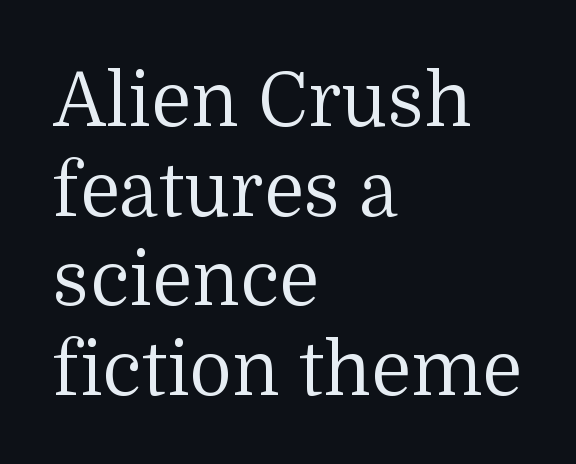
Q: Is the text bold? A: No.
Q: Is the text italic (slanted)? A: No, it is upright.
Q: Is the typeface a serif or a sans-serif typeface? A: Serif.
Q: Is the text underlined? A: No.
Q: How is the paragraph aligned? A: Left-aligned.
Q: Is the spacing between letters normal or unusually wide? A: Normal.
Q: Width (condensed, normal, or wide)? A: Normal.
Q: Stroke contrast? A: Medium.
Q: x-height? A: Medium.
Q: Monospaced? A: No.
